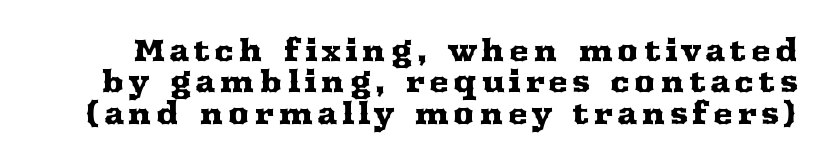
{"serif": "yes", "italic": "no", "width": "wide", "stroke_contrast": "medium", "x_height": "medium", "monospaced": "no", "underline": "no", "line_spacing": "tight", "line_spacing_ratio": 1.05, "glyph_px": 30}
